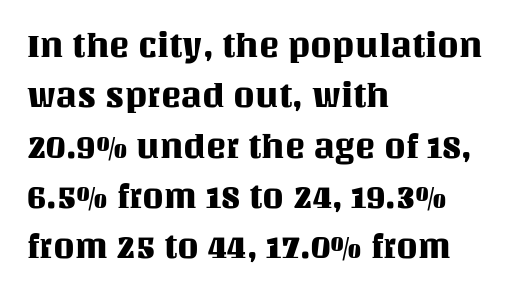
The image shows 34 px text type, upright; set left-aligned, normal line spacing (1.48x), normal letter spacing, not underlined; medium stroke contrast and a large x-height.
